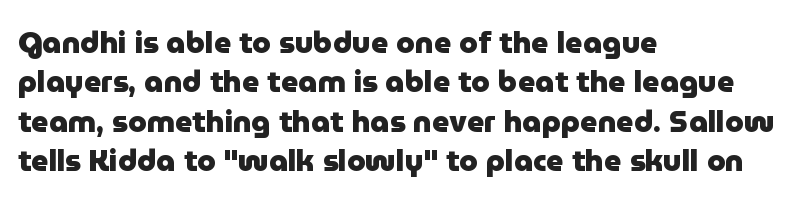
{"serif": "no", "italic": "no", "bold": "yes", "weight": "heavy", "width": "normal", "stroke_contrast": "low", "x_height": "medium", "monospaced": "no", "underline": "no", "align": "left", "line_spacing": "normal", "line_spacing_ratio": 1.31, "letter_spacing": "normal", "letter_spacing_em": 0.0, "glyph_px": 30}
